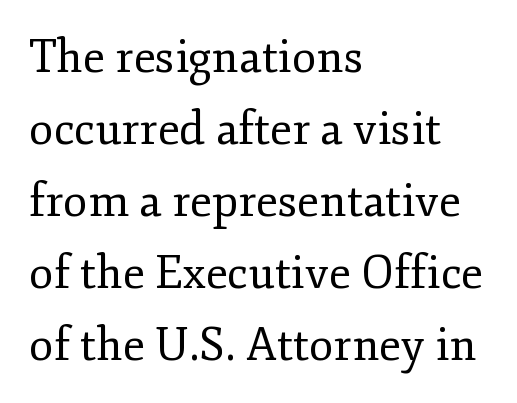
Q: Is the text bold? A: No.
Q: Is the text italic (slanted)? A: No, it is upright.
Q: Is the typeface a serif or a sans-serif typeface? A: Serif.
Q: Is the text underlined? A: No.
Q: How is the paragraph aligned? A: Left-aligned.
Q: Is the spacing between letters normal or unusually wide? A: Normal.
Q: Is the spacing between lines tight, normal or loose? A: Normal.
Q: Width (condensed, normal, or wide)? A: Normal.
Q: Stroke contrast? A: Low.
Q: x-height? A: Small.
Q: Monospaced? A: No.
